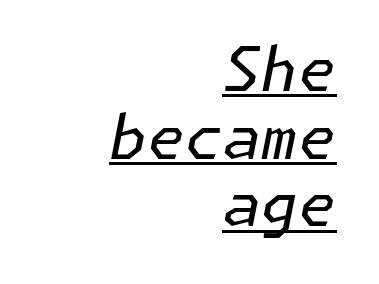
The passage shown leans; its letterforms are oblique. The passage shown stacks its lines with hardly any gap. Horizontally, the lines are justified to the trailing edge only. No letter is thick-stroked: the sample isn't bold.
